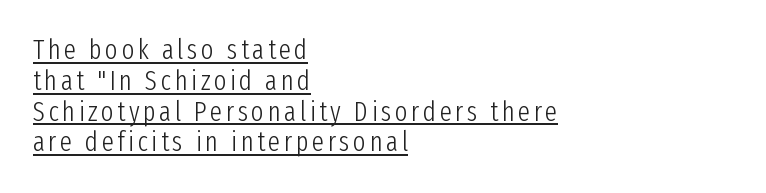
Emphasis is given by a line drawn under the lettering. Compared with a centered layout, this one pins lines to the left instead. Do the letters lean? They stand straight. Bold? No — there's no thickening of the strokes. Quick note: interline space is minimal.
